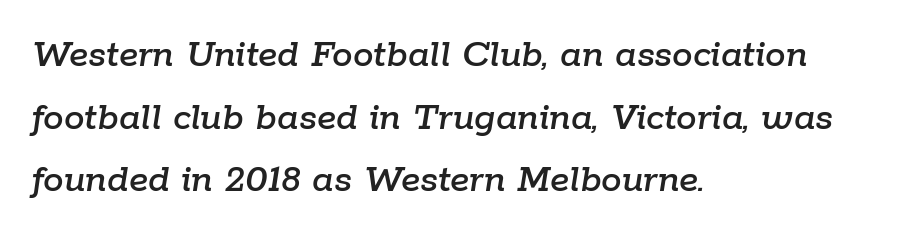
The image shows 41 px text type, italic (leaning right); set left-aligned, normal line spacing (1.53x), normal letter spacing, not underlined; low stroke contrast and a medium x-height.
